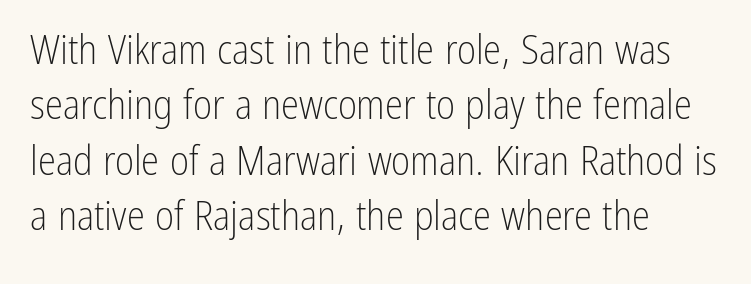
{"serif": "no", "italic": "no", "bold": "no", "weight": "light", "width": "condensed", "stroke_contrast": "low", "x_height": "medium", "monospaced": "no", "underline": "no", "align": "left", "line_spacing": "normal", "line_spacing_ratio": 1.35, "letter_spacing": "normal", "letter_spacing_em": 0.0, "glyph_px": 41}
